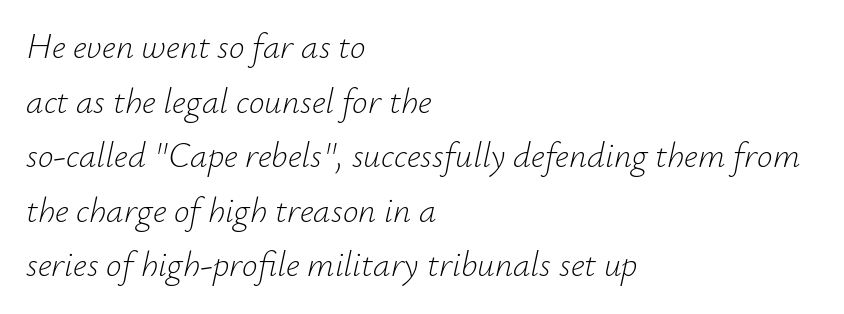
Q: Is the text bold? A: No.
Q: Is the text italic (slanted)? A: Yes, it leans right by about 12 degrees.
Q: Is the text underlined? A: No.
Q: How is the paragraph aligned? A: Left-aligned.
Q: Is the spacing between letters normal or unusually wide? A: Normal.
Q: Is the spacing between lines tight, normal or loose? A: Normal.
Q: Width (condensed, normal, or wide)? A: Normal.
Q: Stroke contrast? A: Low.
Q: x-height? A: Small.
Q: Monospaced? A: No.
